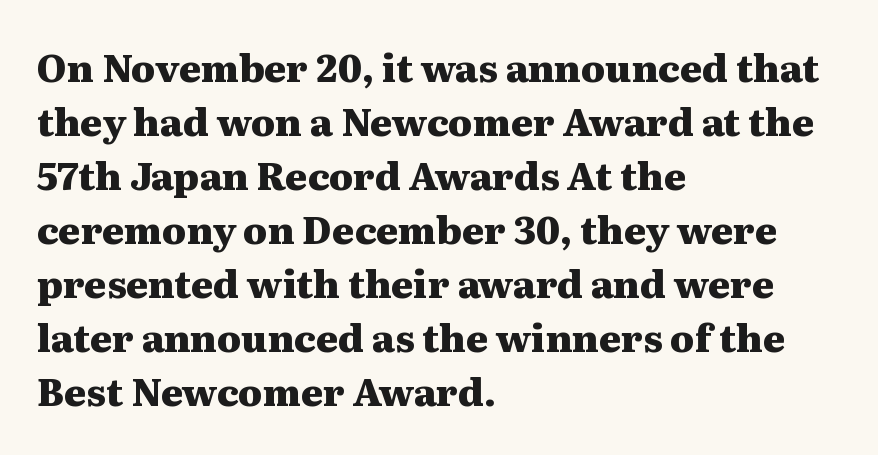
Q: Is the text bold? A: Yes.
Q: Is the text italic (slanted)? A: No, it is upright.
Q: Is the typeface a serif or a sans-serif typeface? A: Serif.
Q: Is the text underlined? A: No.
Q: How is the paragraph aligned? A: Left-aligned.
Q: Is the spacing between letters normal or unusually wide? A: Normal.
Q: Is the spacing between lines tight, normal or loose? A: Normal.
Q: Width (condensed, normal, or wide)? A: Wide.
Q: Stroke contrast? A: Medium.
Q: x-height? A: Medium.
Q: Monospaced? A: No.
